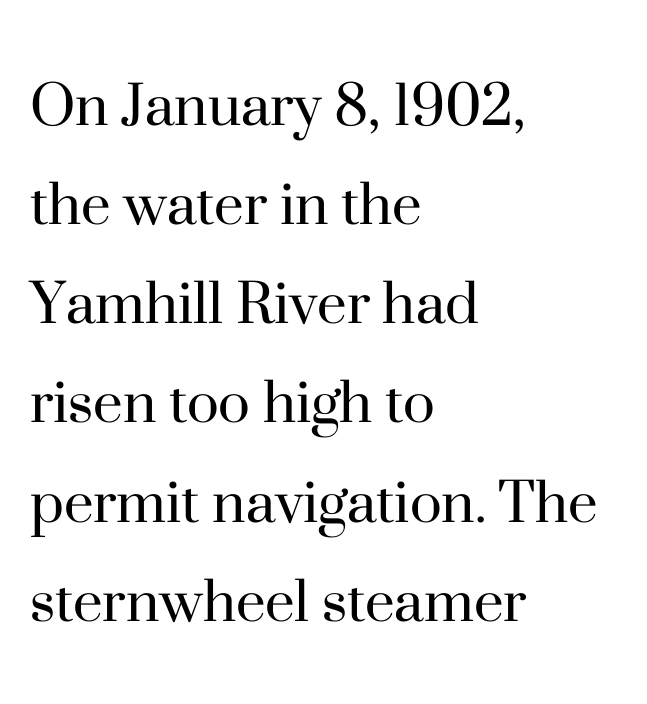
Q: Is the text bold? A: No.
Q: Is the text italic (slanted)? A: No, it is upright.
Q: Is the typeface a serif or a sans-serif typeface? A: Serif.
Q: Is the text underlined? A: No.
Q: How is the paragraph aligned? A: Left-aligned.
Q: Is the spacing between letters normal or unusually wide? A: Normal.
Q: Is the spacing between lines tight, normal or loose? A: Normal.
Q: Width (condensed, normal, or wide)? A: Normal.
Q: Stroke contrast? A: High.
Q: x-height? A: Small.
Q: Monospaced? A: No.
